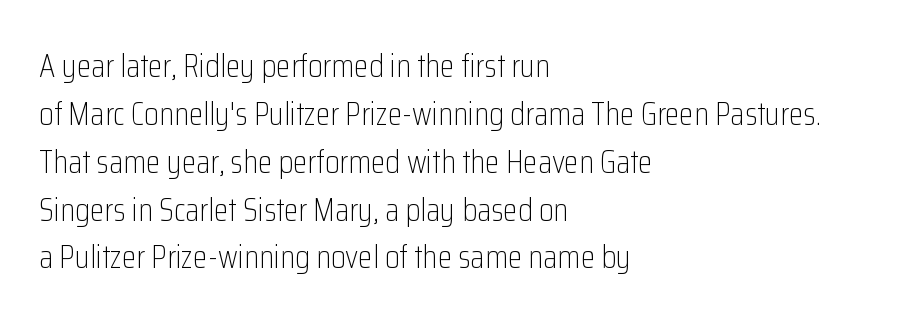
The designer went with a sans here, leaving each stem footless. Is the letter spacing exaggerated? No — it looks like the ordinary default. One-word summary of the alignment: left. On a weight scale, this lands at 450 or below. Does the lettering tilt? It doesn't — this is upright.
